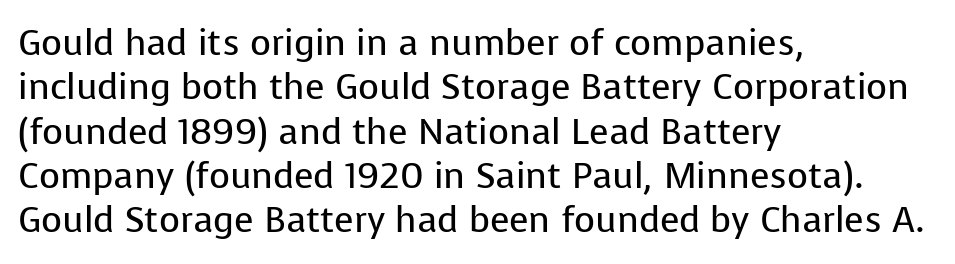
{"serif": "no", "italic": "no", "bold": "no", "weight": "regular", "width": "normal", "stroke_contrast": "low", "x_height": "medium", "monospaced": "no", "underline": "no", "align": "left", "line_spacing_ratio": 1.23, "letter_spacing": "normal", "letter_spacing_em": 0.0, "glyph_px": 36}
